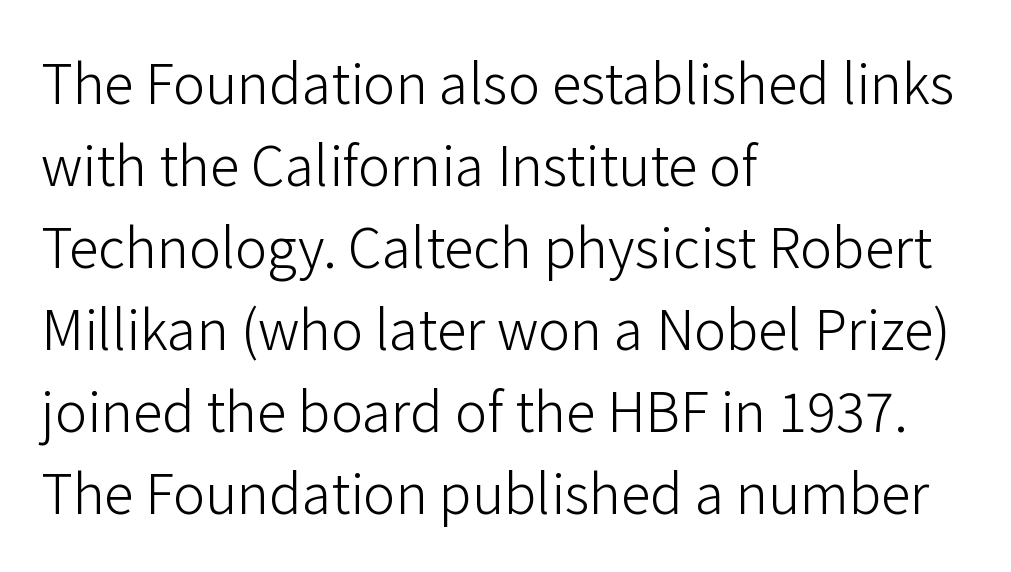
The image shows 54 px light sans-serif type, upright; set left-aligned, normal line spacing (1.52x), normal letter spacing, not underlined; low stroke contrast and a medium x-height.
